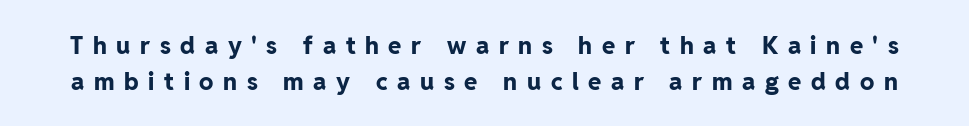
The passage shown stacks its lines at a standard gap. This is roman type, the default non-slanted kind. The specimen omits any rule beneath the text block's lines. This sample uses expanded letter spacing, leaving extra air between glyphs. Heavy-handed strokes throughout: this text is bold.
